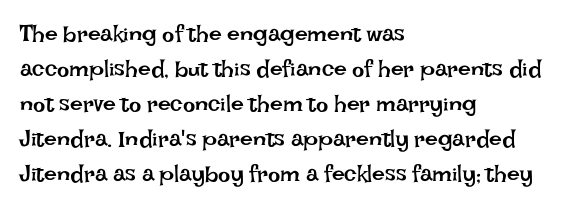
The image shows 23 px text type, upright; set left-aligned, normal line spacing (1.52x), normal letter spacing, not underlined.
